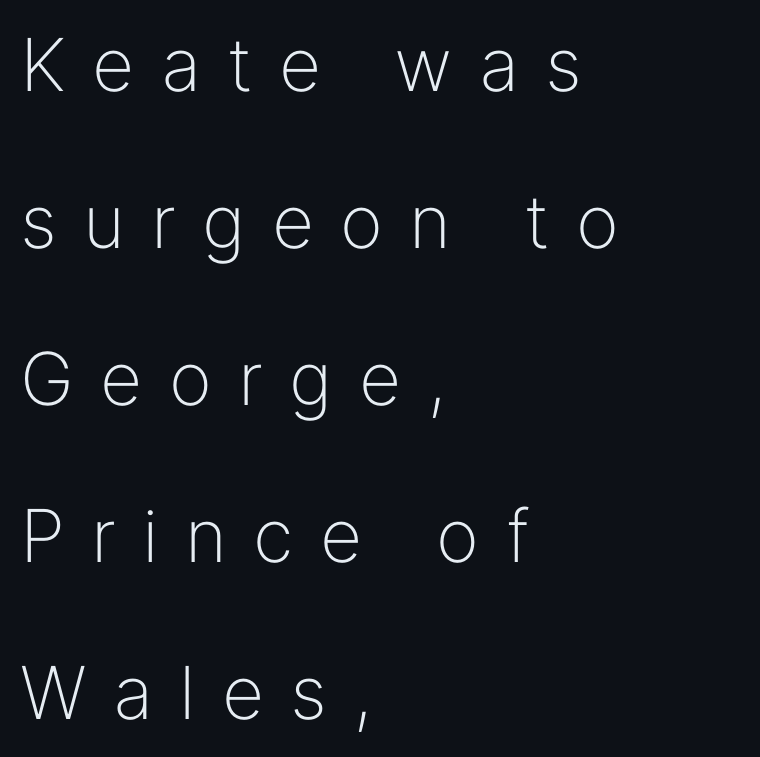
{"serif": "no", "italic": "no", "bold": "no", "weight": "light", "width": "normal", "stroke_contrast": "low", "x_height": "medium", "monospaced": "no", "underline": "no", "align": "left", "line_spacing": "loose", "line_spacing_ratio": 2.15, "letter_spacing": "wide", "letter_spacing_em": 0.36, "glyph_px": 73}
